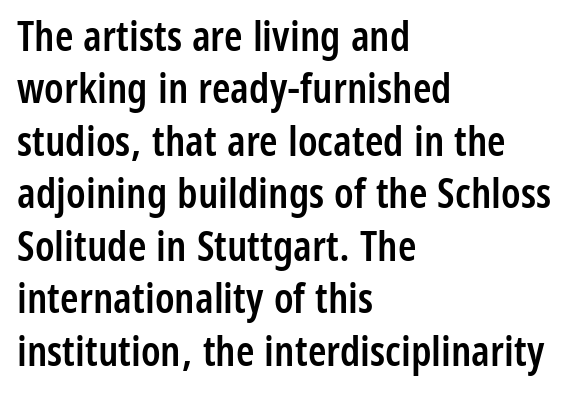
{"serif": "no", "italic": "no", "bold": "semi", "weight": "semibold", "width": "condensed", "stroke_contrast": "low", "x_height": "medium", "monospaced": "no", "underline": "no", "align": "left", "line_spacing": "normal", "line_spacing_ratio": 1.25, "letter_spacing": "normal", "letter_spacing_em": 0.0, "glyph_px": 42}
